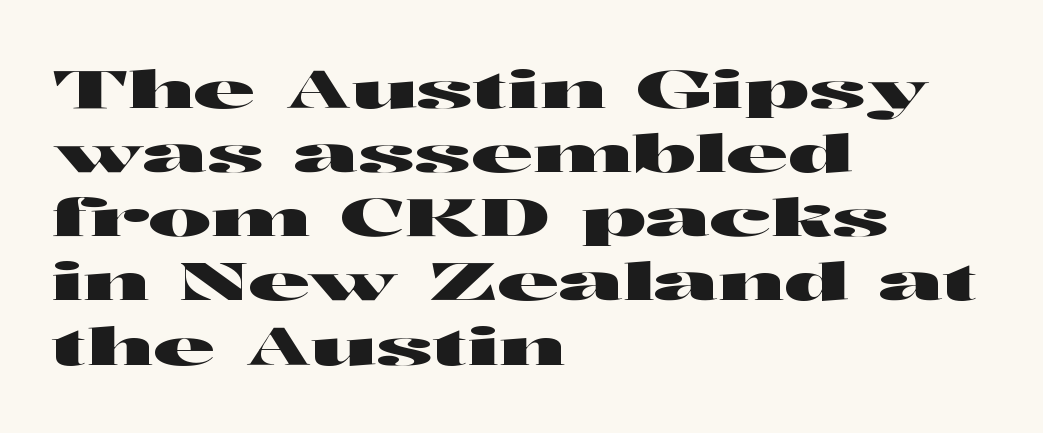
The image shows 53 px wide sans-serif type, upright; set left-aligned, line spacing 1.21x, normal letter spacing, not underlined; high stroke contrast and a medium x-height.
